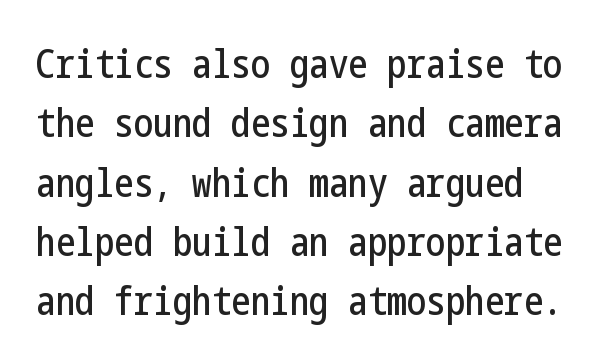
The image shows 39 px condensed sans-serif type, upright; set normal line spacing (1.52x), normal letter spacing, not underlined; low stroke contrast and a medium x-height.
